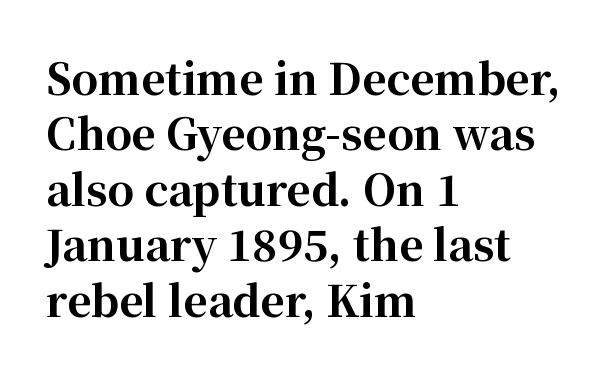
The image shows 42 px bold serif type, upright; set left-aligned, normal line spacing (1.32x), normal letter spacing, not underlined; high stroke contrast and a medium x-height.
